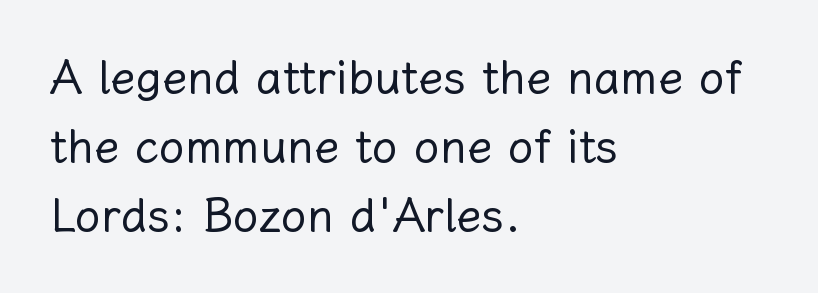
The passage shown is not underscored anywhere. Here the glyphs are tracked normally, forming tight word shapes. The space between consecutive lines is moderate. Characters remain perfectly vertical along every line.
